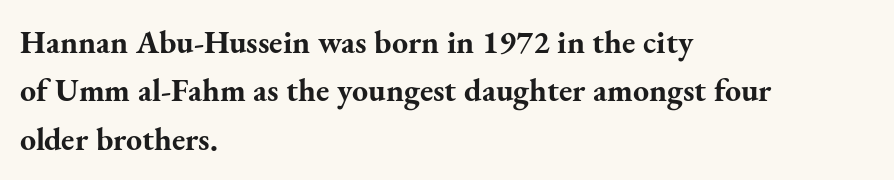
{"serif": "yes", "italic": "no", "bold": "yes", "weight": "bold", "width": "normal", "stroke_contrast": "medium", "x_height": "small", "monospaced": "no", "underline": "no", "align": "left", "line_spacing": "normal", "line_spacing_ratio": 1.51, "letter_spacing": "normal", "letter_spacing_em": 0.0, "glyph_px": 32}
